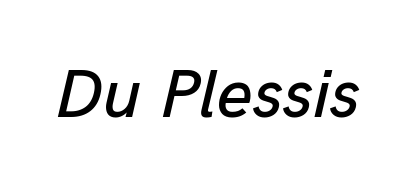
Q: Is the text italic (slanted)? A: Yes, it leans right by about 13 degrees.
Q: Is the text underlined? A: No.
Q: Is the spacing between letters normal or unusually wide? A: Normal.
Q: Width (condensed, normal, or wide)? A: Normal.
Q: Stroke contrast? A: Low.
Q: x-height? A: Medium.
Q: Monospaced? A: No.
